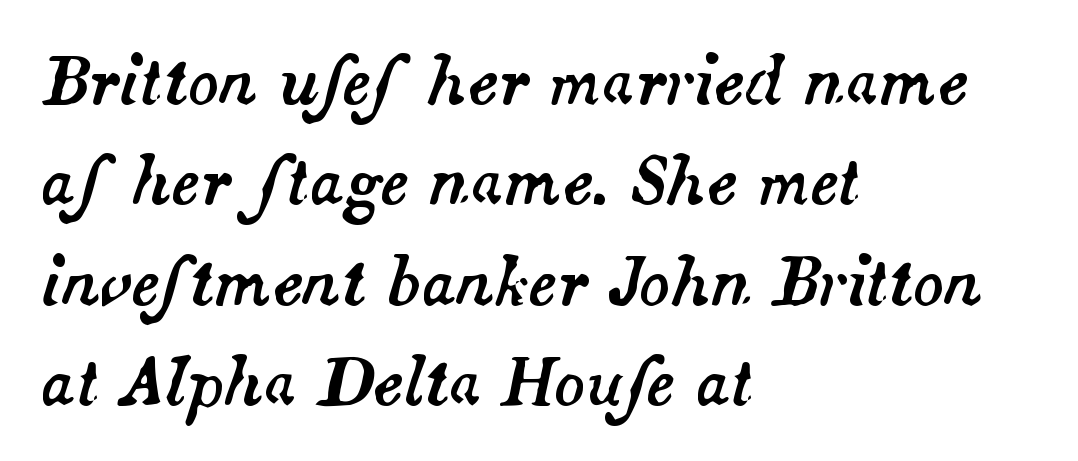
Q: Is the text italic (slanted)? A: Yes, it leans right by about 14 degrees.
Q: Is the text underlined? A: No.
Q: How is the paragraph aligned? A: Left-aligned.
Q: Is the spacing between letters normal or unusually wide? A: Normal.
Q: Is the spacing between lines tight, normal or loose? A: Normal.
Q: Width (condensed, normal, or wide)? A: Normal.
Q: Stroke contrast? A: Medium.
Q: x-height? A: Small.
Q: Monospaced? A: No.
